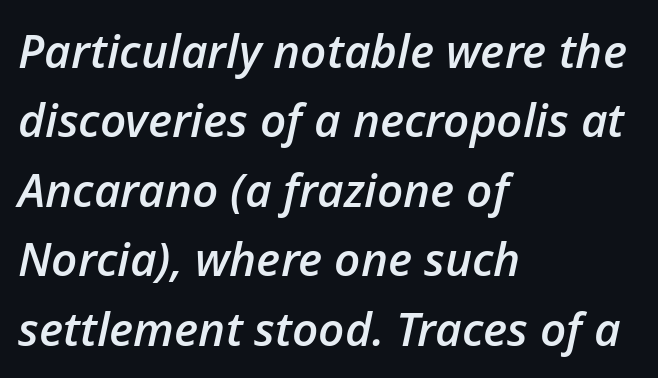
Is the type slanted? Yes — the strokes lean at a clear angle. Successive baselines arrive at the customary interval. No extra tracking has been applied to these lines. Caption: multi-line text, flush left, ragged right.
